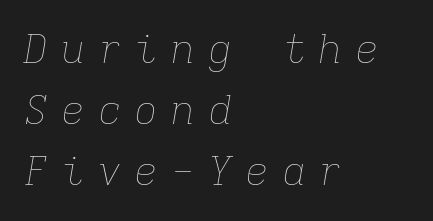
The image shows 40 px thin type, italic (leaning right), monospaced; set left-aligned, normal line spacing (1.52x), unusually wide letter spacing (+0.32 em), not underlined; low stroke contrast and a medium x-height.
